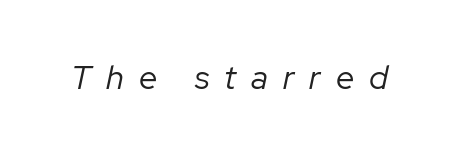
Q: Is the text bold? A: No.
Q: Is the text italic (slanted)? A: Yes, it leans right by about 12 degrees.
Q: Is the text underlined? A: No.
Q: Is the spacing between letters normal or unusually wide? A: Unusually wide.
Q: Width (condensed, normal, or wide)? A: Normal.
Q: Stroke contrast? A: Low.
Q: x-height? A: Medium.
Q: Monospaced? A: No.
